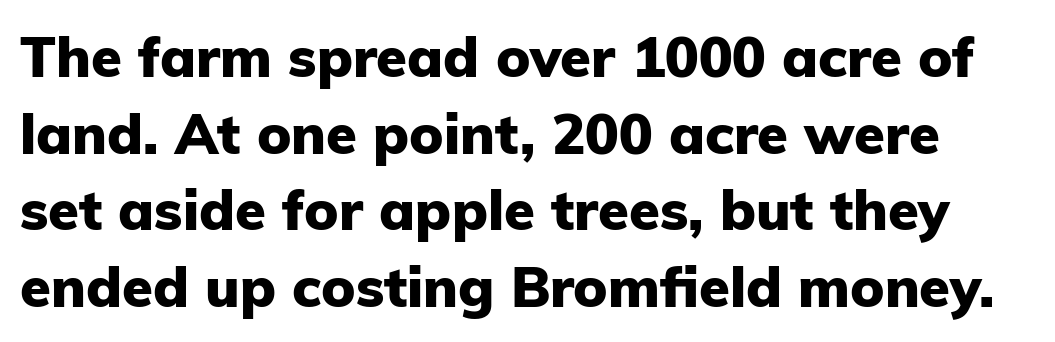
Q: Is the text bold? A: Yes.
Q: Is the text italic (slanted)? A: No, it is upright.
Q: Is the typeface a serif or a sans-serif typeface? A: Sans-serif.
Q: Is the text underlined? A: No.
Q: Is the spacing between letters normal or unusually wide? A: Normal.
Q: Is the spacing between lines tight, normal or loose? A: Normal.
Q: Width (condensed, normal, or wide)? A: Normal.
Q: Stroke contrast? A: Low.
Q: x-height? A: Medium.
Q: Monospaced? A: No.
